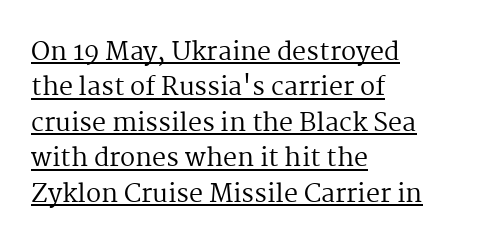
The image shows 25 px text type, upright; set left-aligned, normal line spacing (1.42x), normal letter spacing, underlined.
